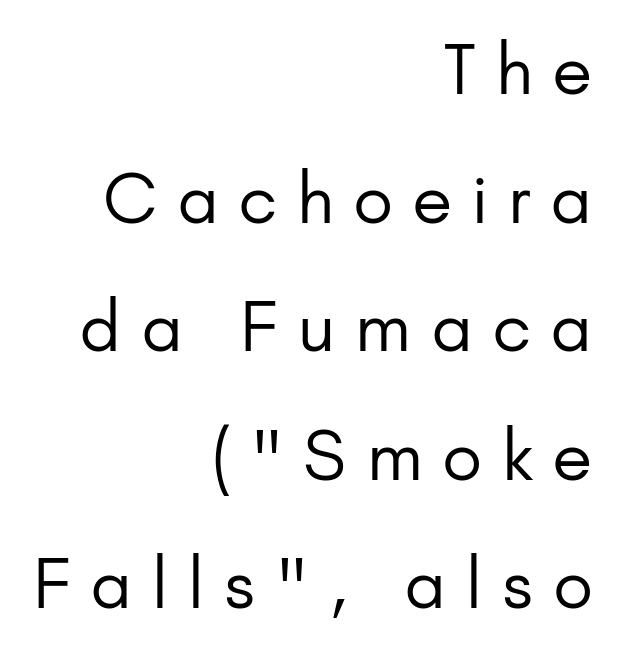
The image shows 68 px regular-weight sans-serif type, upright; set right-aligned, line spacing 1.89x, unusually wide letter spacing (+0.3 em), not underlined; low stroke contrast and a small x-height.
